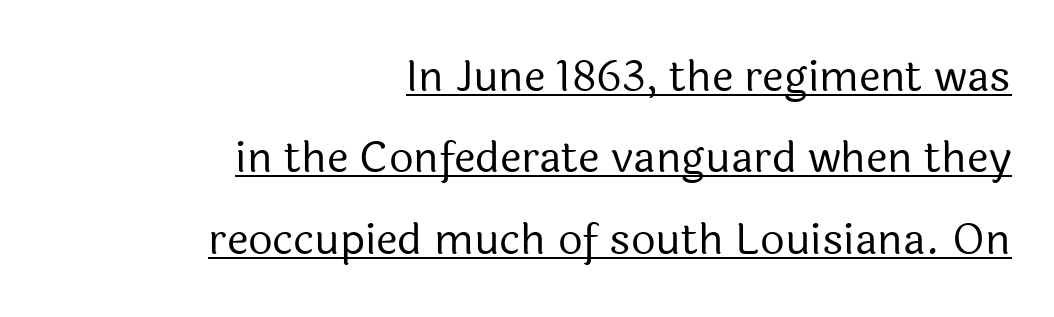
{"serif": "no", "italic": "no", "bold": "no", "weight": "regular", "width": "normal", "x_height": "medium", "monospaced": "no", "underline": "yes", "align": "right", "line_spacing_ratio": 1.89, "letter_spacing": "normal", "letter_spacing_em": 0.0, "glyph_px": 43}
